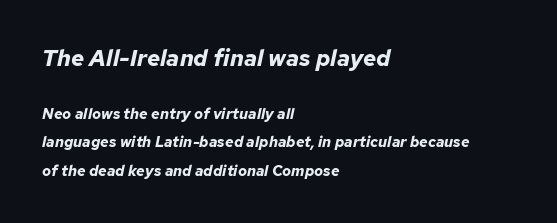
Q: Is the text bold? A: Yes.
Q: Is the text italic (slanted)? A: Yes, it leans right by about 12 degrees.
Q: Is the text underlined? A: No.
Q: How is the paragraph aligned? A: Left-aligned.
Q: Is the spacing between letters normal or unusually wide? A: Normal.
Q: Which block of text is set in a larger size, the first (top) or the second (bottom)? A: The first (top) one.
